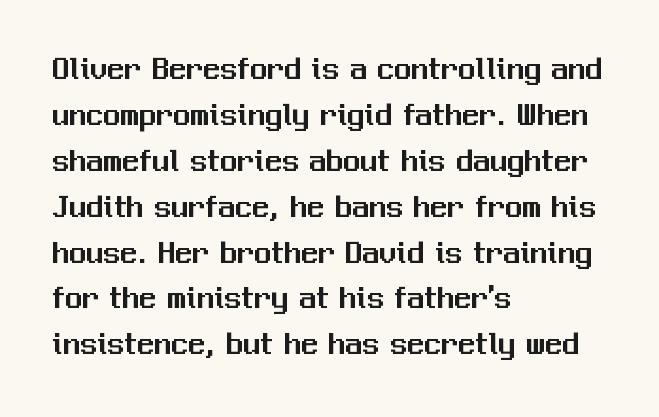
The image shows 34 px sans-serif type, upright; set left-aligned, normal line spacing (1.35x), normal letter spacing, not underlined; medium stroke contrast and a medium x-height.
